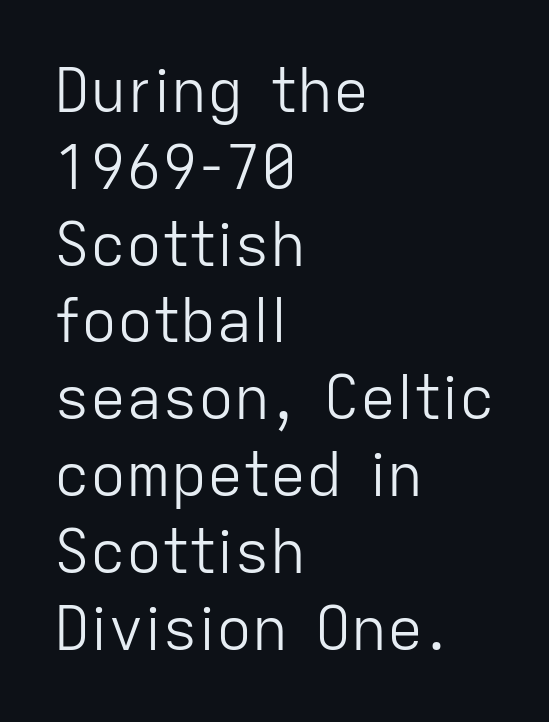
The image shows 60 px light sans-serif type, upright; set left-aligned, normal line spacing (1.28x), normal letter spacing, not underlined; low stroke contrast and a medium x-height.
